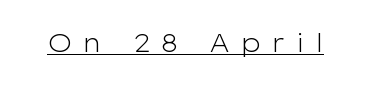
The image shows 26 px text type, upright; set unusually wide letter spacing (+0.38 em), underlined.
